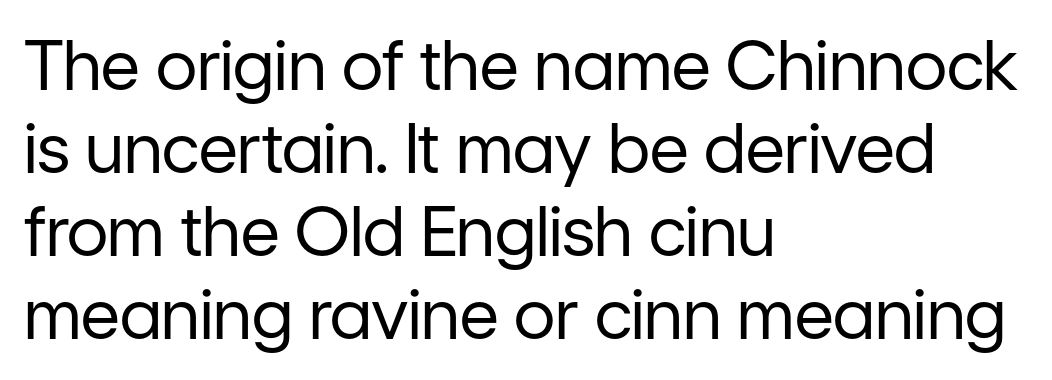
Q: Is the text bold? A: No.
Q: Is the text italic (slanted)? A: No, it is upright.
Q: Is the typeface a serif or a sans-serif typeface? A: Sans-serif.
Q: Is the text underlined? A: No.
Q: How is the paragraph aligned? A: Left-aligned.
Q: Is the spacing between letters normal or unusually wide? A: Normal.
Q: Width (condensed, normal, or wide)? A: Normal.
Q: Stroke contrast? A: Low.
Q: x-height? A: Medium.
Q: Monospaced? A: No.
